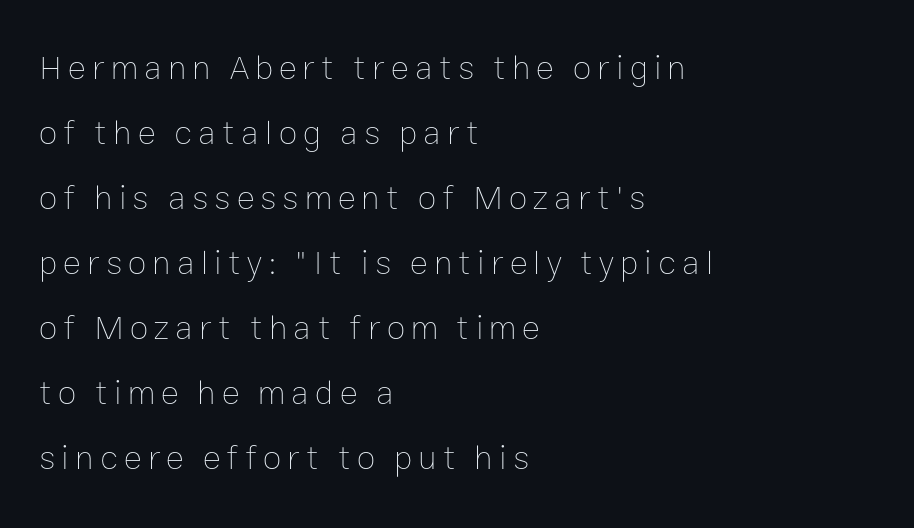
Q: Is the text bold? A: No.
Q: Is the text italic (slanted)? A: No, it is upright.
Q: Is the text underlined? A: No.
Q: How is the paragraph aligned? A: Left-aligned.
Q: Is the spacing between lines tight, normal or loose? A: Loose.
Q: Width (condensed, normal, or wide)? A: Normal.
Q: Stroke contrast? A: Low.
Q: x-height? A: Medium.
Q: Monospaced? A: No.
